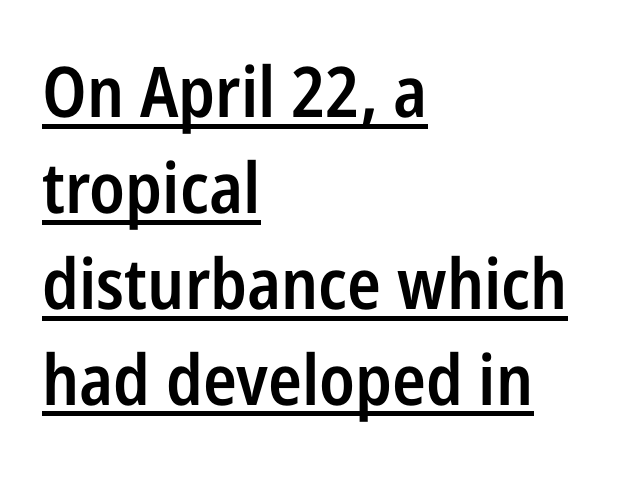
{"serif": "no", "italic": "no", "bold": "semi", "weight": "semibold", "width": "condensed", "stroke_contrast": "low", "x_height": "medium", "monospaced": "no", "underline": "yes", "align": "left", "line_spacing": "normal", "line_spacing_ratio": 1.37, "letter_spacing": "normal", "letter_spacing_em": 0.0, "glyph_px": 70}
